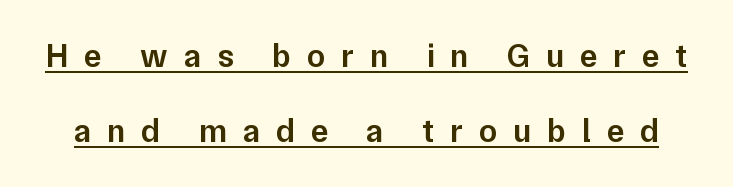
Q: Is the text bold? A: Semi-bold.
Q: Is the text italic (slanted)? A: No, it is upright.
Q: Is the typeface a serif or a sans-serif typeface? A: Sans-serif.
Q: Is the text underlined? A: Yes.
Q: Is the spacing between letters normal or unusually wide? A: Unusually wide.
Q: Is the spacing between lines tight, normal or loose? A: Loose.
Q: Width (condensed, normal, or wide)? A: Normal.
Q: Stroke contrast? A: Low.
Q: x-height? A: Medium.
Q: Monospaced? A: No.
